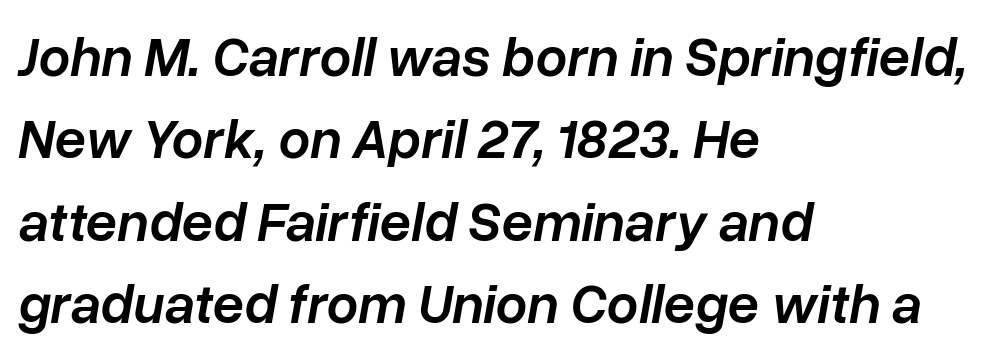
No extra tracking has been applied to these lines. A bit beefed up — I'd call it semibold rather than bold. Line starts are locked; line ends wander. Yep, that's italic — everything's leaning.
